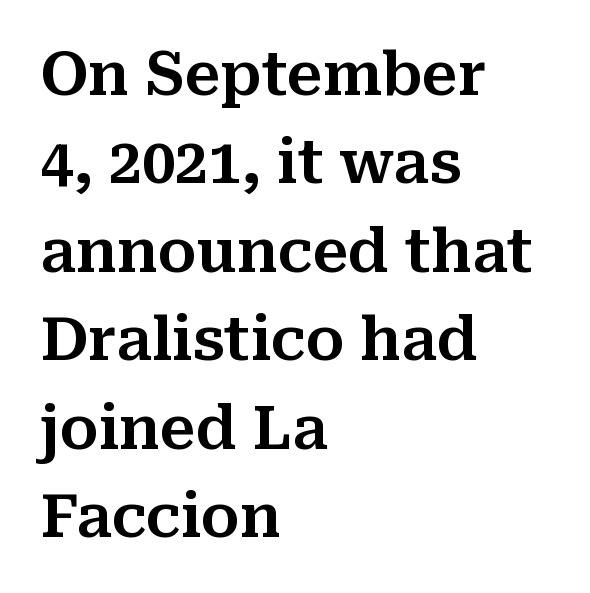
Q: Is the text italic (slanted)? A: No, it is upright.
Q: Is the typeface a serif or a sans-serif typeface? A: Serif.
Q: Is the text underlined? A: No.
Q: How is the paragraph aligned? A: Left-aligned.
Q: Is the spacing between letters normal or unusually wide? A: Normal.
Q: Is the spacing between lines tight, normal or loose? A: Normal.
Q: Width (condensed, normal, or wide)? A: Normal.
Q: Stroke contrast? A: Medium.
Q: x-height? A: Medium.
Q: Monospaced? A: No.
